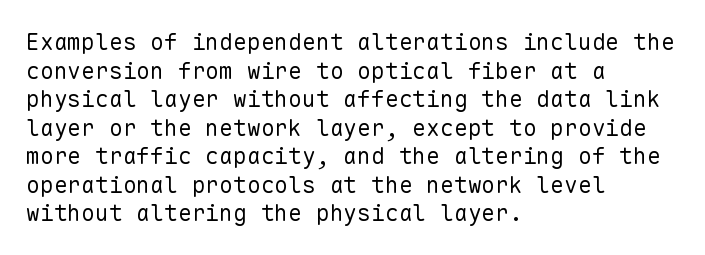
{"italic": "no", "bold": "no", "underline": "no", "align": "left", "line_spacing_ratio": 1.24, "letter_spacing": "normal", "letter_spacing_em": 0.0, "glyph_px": 23}
